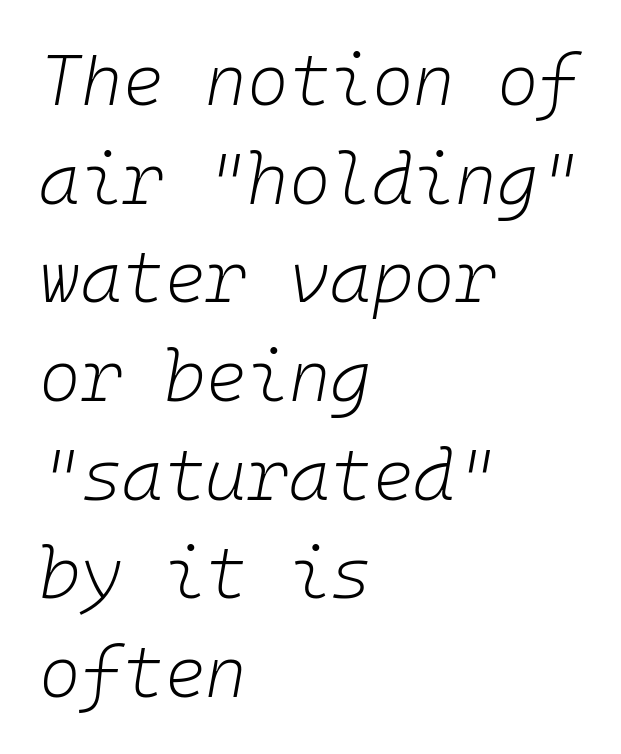
{"italic": "yes", "lean": "right", "slant_degrees": 10, "bold": "no", "weight": "light", "width": "normal", "stroke_contrast": "low", "x_height": "medium", "monospaced": "yes", "underline": "no", "align": "left", "line_spacing": "normal", "line_spacing_ratio": 1.39, "letter_spacing": "normal", "letter_spacing_em": 0.0, "glyph_px": 71}
